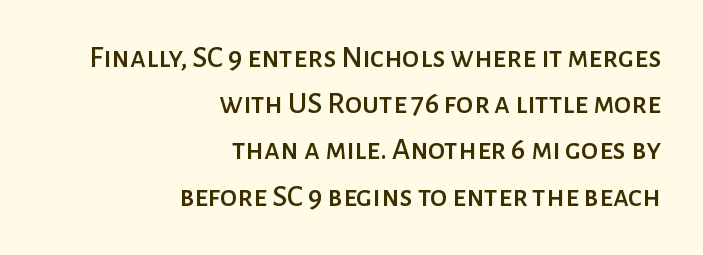
The image shows 31 px sans-serif type, upright; set right-aligned, normal line spacing (1.49x), normal letter spacing, not underlined; low stroke contrast and a medium x-height.
